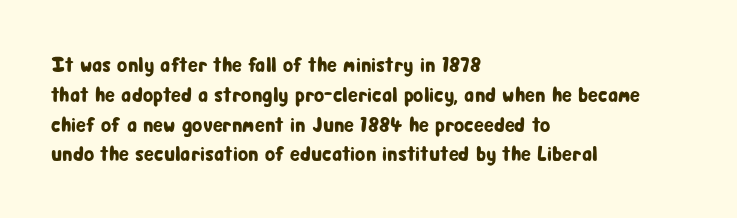
Which margin do the lines hug? The left one — the right edge is uneven. The letters stand upright; this is a roman face. Any mark beneath the type? The region is blank. The space between consecutive lines is moderate. No extra tracking has been applied to these lines.
